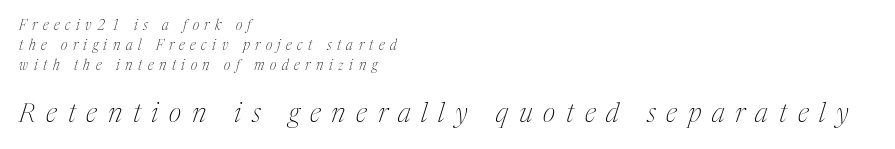
Observe the lean: these are italic letterforms. Does extra space separate the letters? Yes, quite a lot of it. Honestly, the row spacing looks completely unremarkable. Bare-footed words on every line.
